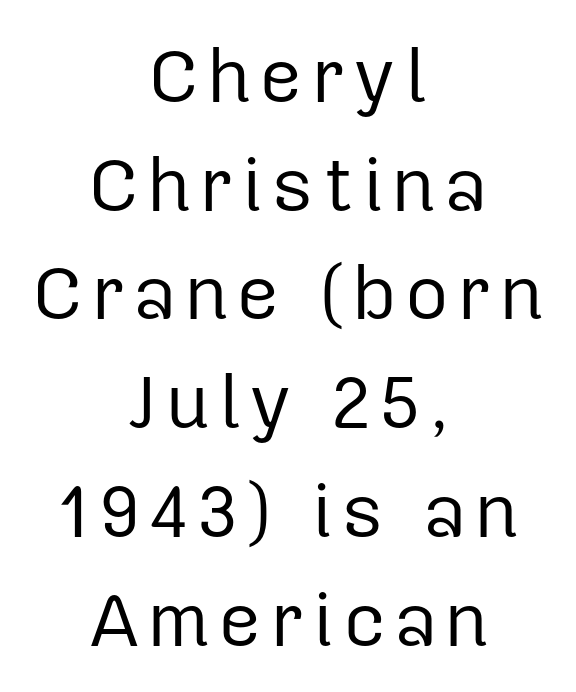
Q: Is the text bold? A: No.
Q: Is the text italic (slanted)? A: No, it is upright.
Q: Is the typeface a serif or a sans-serif typeface? A: Sans-serif.
Q: Is the text underlined? A: No.
Q: How is the paragraph aligned? A: Centered.
Q: Is the spacing between lines tight, normal or loose? A: Normal.
Q: Width (condensed, normal, or wide)? A: Normal.
Q: Stroke contrast? A: Low.
Q: x-height? A: Medium.
Q: Monospaced? A: No.
